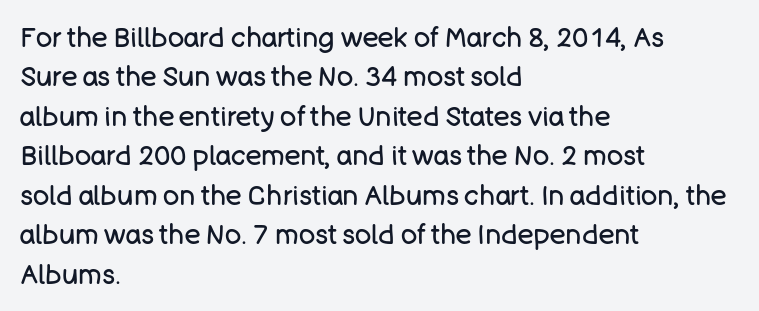
Q: Is the text bold? A: No.
Q: Is the text italic (slanted)? A: No, it is upright.
Q: Is the text underlined? A: No.
Q: How is the paragraph aligned? A: Left-aligned.
Q: Is the spacing between letters normal or unusually wide? A: Normal.
Q: Is the spacing between lines tight, normal or loose? A: Normal.
